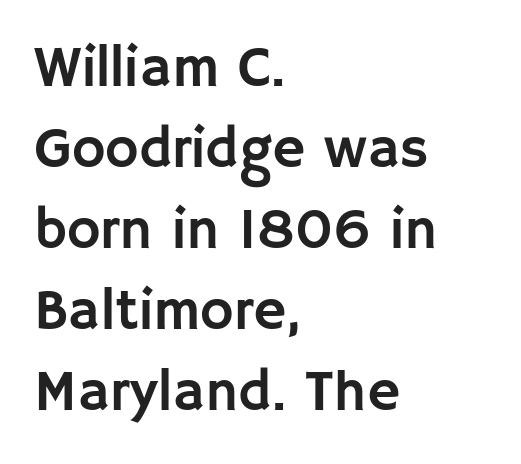
Q: Is the text italic (slanted)? A: No, it is upright.
Q: Is the typeface a serif or a sans-serif typeface? A: Sans-serif.
Q: Is the text underlined? A: No.
Q: How is the paragraph aligned? A: Left-aligned.
Q: Is the spacing between letters normal or unusually wide? A: Normal.
Q: Is the spacing between lines tight, normal or loose? A: Normal.
Q: Width (condensed, normal, or wide)? A: Normal.
Q: Stroke contrast? A: Low.
Q: x-height? A: Large.
Q: Monospaced? A: No.
